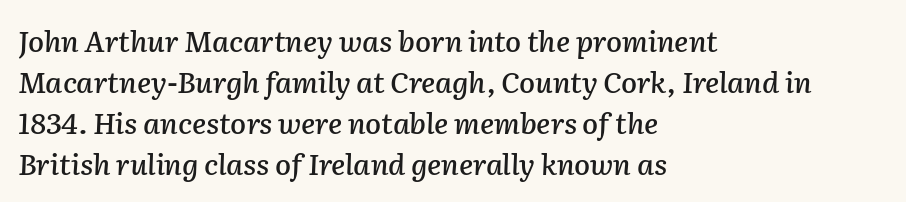
Q: Is the text italic (slanted)? A: Yes, it leans right by about 2 degrees.
Q: Is the text underlined? A: No.
Q: How is the paragraph aligned? A: Left-aligned.
Q: Is the spacing between letters normal or unusually wide? A: Normal.
Q: Is the spacing between lines tight, normal or loose? A: Normal.
Q: Width (condensed, normal, or wide)? A: Normal.
Q: Stroke contrast? A: Low.
Q: x-height? A: Medium.
Q: Monospaced? A: No.
